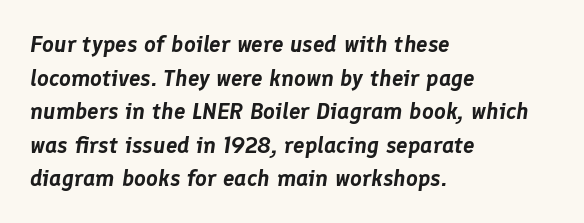
The glyphs are unaccompanied by any horizontal stroke below them. Teacher's note: observe the even left margin — that is flush-left alignment. This sample uses an oblique cut, with every glyph tilted off the vertical. The rendering keeps characters at their native spacing.
